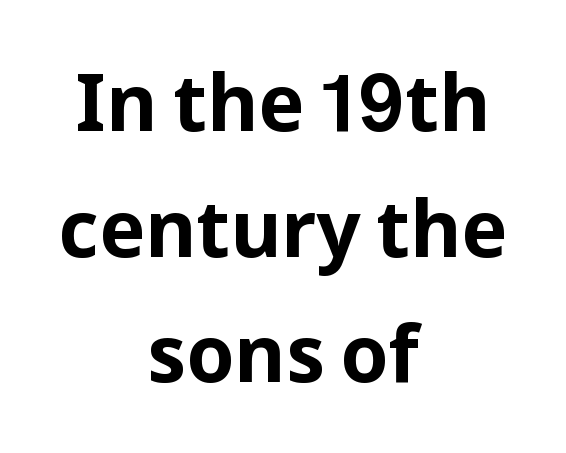
The image shows 78 px bold sans-serif type, upright; set centered, normal line spacing (1.61x), normal letter spacing, not underlined; low stroke contrast and a medium x-height.
